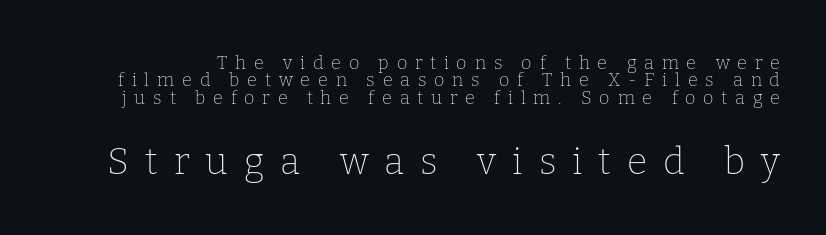
{"serif": "yes", "italic": "no", "bold": "no", "weight": "thin", "width": "normal", "stroke_contrast": "low", "x_height": "medium", "monospaced": "no", "underline": "no", "line_spacing": "tight", "line_spacing_ratio": 0.96, "letter_spacing": "wide", "letter_spacing_em": 0.43, "larger_block": "second", "size_ratio": 2.06, "glyph_px": 37}
